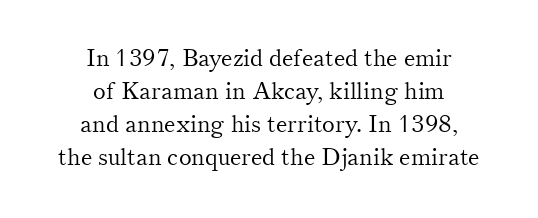
{"italic": "no", "bold": "no", "underline": "no", "align": "center", "line_spacing": "normal", "line_spacing_ratio": 1.37, "letter_spacing": "normal", "letter_spacing_em": 0.0, "glyph_px": 24}
